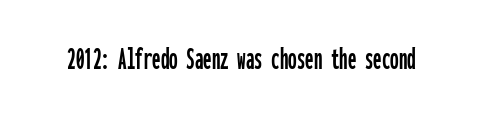
Descenders hang freely into open space. Designer's note — italics off, roman on. Think of a typewriter: that constant character pitch is what you see here. Does the type have serifs? No, each stem ends abruptly.
